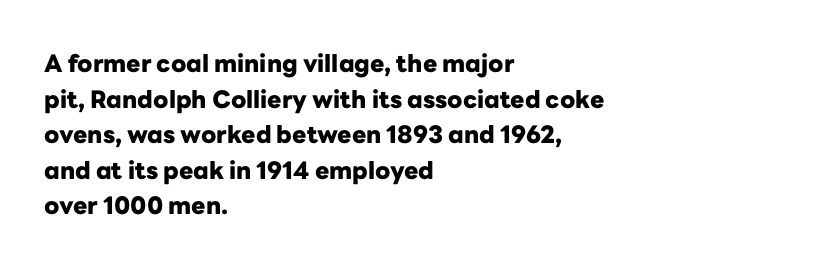
The image shows 24 px bold type, upright; set left-aligned, normal line spacing (1.48x), normal letter spacing, not underlined.
